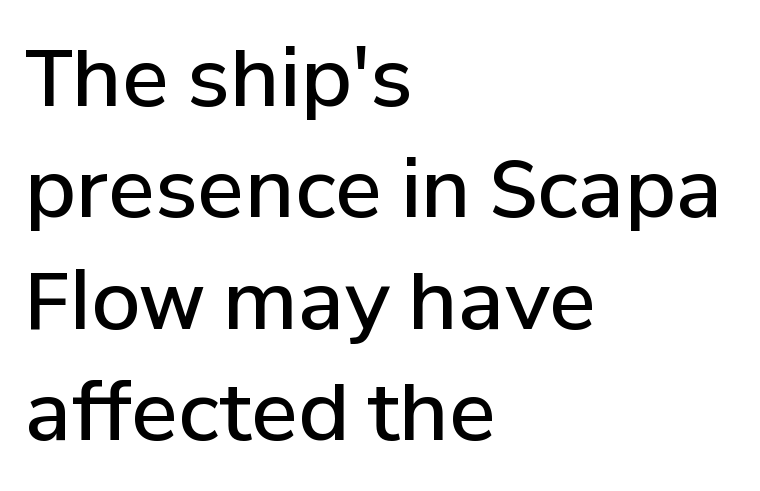
The image shows 79 px semibold sans-serif type, upright; set left-aligned, normal line spacing (1.41x), normal letter spacing, not underlined; low stroke contrast and a medium x-height.
